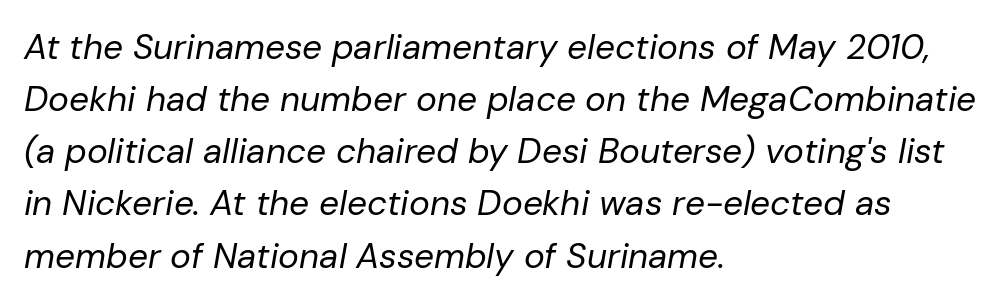
{"italic": "yes", "lean": "right", "slant_degrees": 10, "bold": "no", "weight": "regular", "width": "normal", "stroke_contrast": "low", "x_height": "medium", "monospaced": "no", "underline": "no", "align": "left", "line_spacing": "normal", "line_spacing_ratio": 1.49, "letter_spacing": "normal", "letter_spacing_em": 0.0, "glyph_px": 35}
